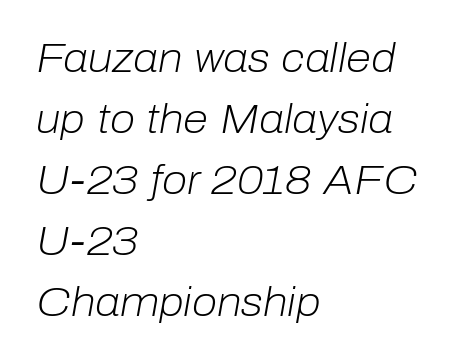
The image shows 41 px light type, italic (leaning right); set left-aligned, normal line spacing (1.49x), normal letter spacing, not underlined; low stroke contrast and a medium x-height.
